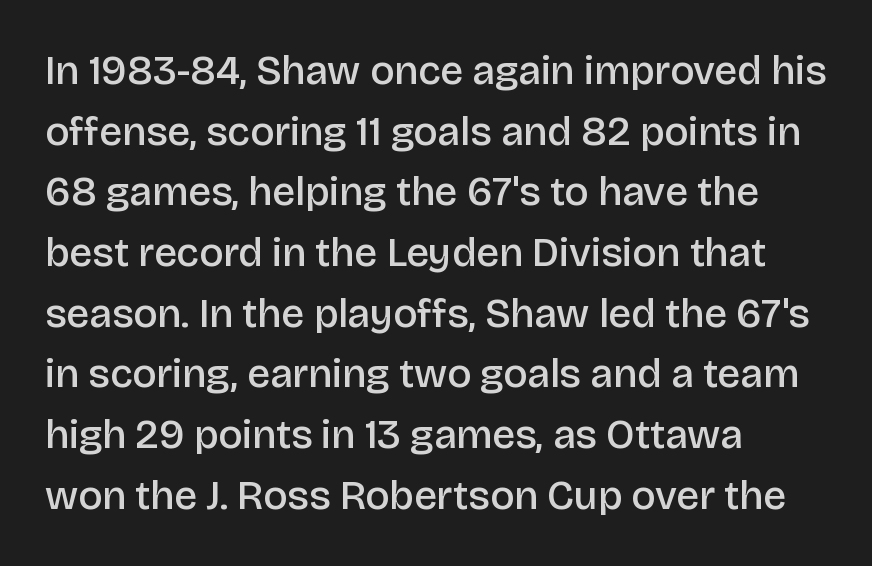
Q: Is the text bold? A: Semi-bold.
Q: Is the text italic (slanted)? A: No, it is upright.
Q: Is the typeface a serif or a sans-serif typeface? A: Sans-serif.
Q: Is the text underlined? A: No.
Q: How is the paragraph aligned? A: Left-aligned.
Q: Is the spacing between letters normal or unusually wide? A: Normal.
Q: Is the spacing between lines tight, normal or loose? A: Normal.
Q: Width (condensed, normal, or wide)? A: Normal.
Q: Stroke contrast? A: Low.
Q: x-height? A: Large.
Q: Monospaced? A: No.
